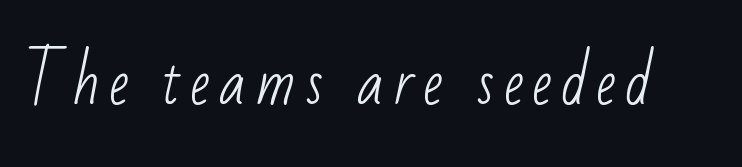
Only glyphs here, with clear space below each row. The letters advance in unequal steps, a hallmark of proportional type. You can tell from the bare stems that sans-serif type was used. The weight tops out at a normal text grade.
